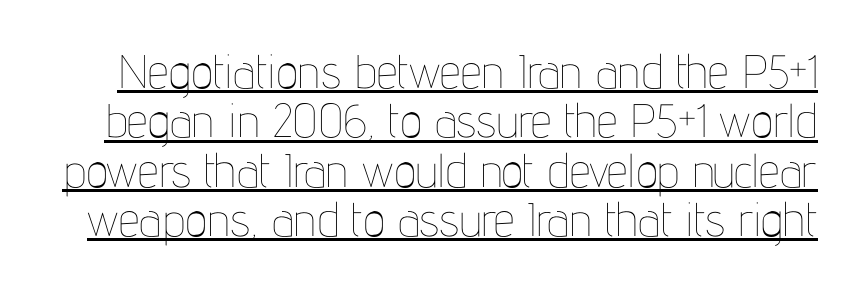
Q: Is the text bold? A: No.
Q: Is the text italic (slanted)? A: No, it is upright.
Q: Is the text underlined? A: Yes.
Q: Is the spacing between letters normal or unusually wide? A: Normal.
Q: Is the spacing between lines tight, normal or loose? A: Tight.
Q: Width (condensed, normal, or wide)? A: Condensed.
Q: Stroke contrast? A: Low.
Q: x-height? A: Medium.
Q: Monospaced? A: No.
